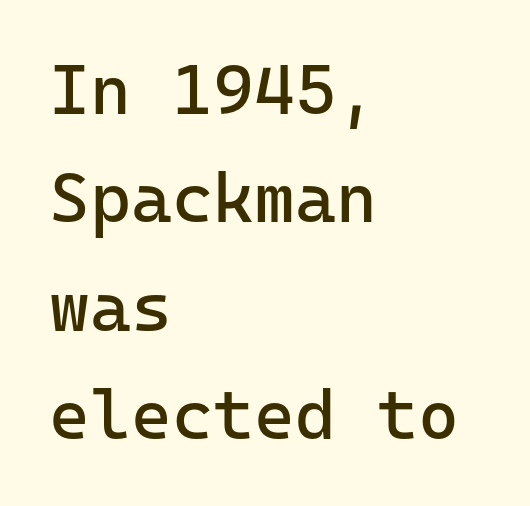
This is not heavy type; no bold has been used. Words appear dense and cohesive because spacing is normal. Casual observation: everything's shoved over to the left. The type family on display is of the sans-serif kind.
